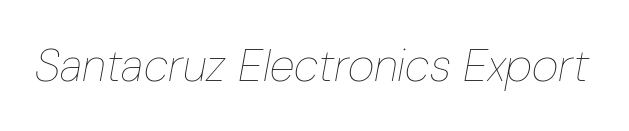
The image shows 46 px thin, condensed type, italic (leaning right); set normal letter spacing, not underlined; low stroke contrast and a medium x-height.
